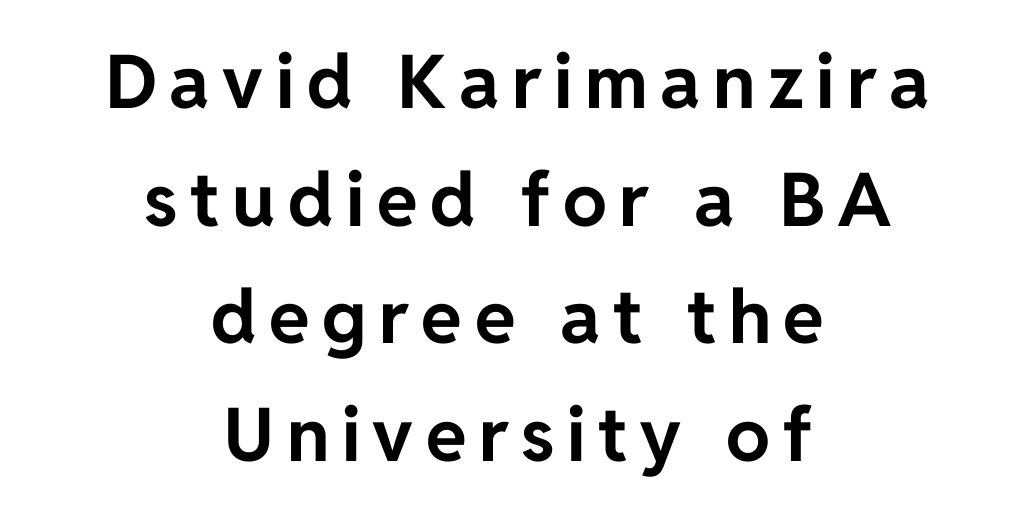
{"serif": "no", "italic": "no", "bold": "yes", "weight": "bold", "width": "normal", "stroke_contrast": "low", "x_height": "medium", "monospaced": "no", "underline": "no", "align": "center", "line_spacing": "normal", "line_spacing_ratio": 1.59, "glyph_px": 74}
